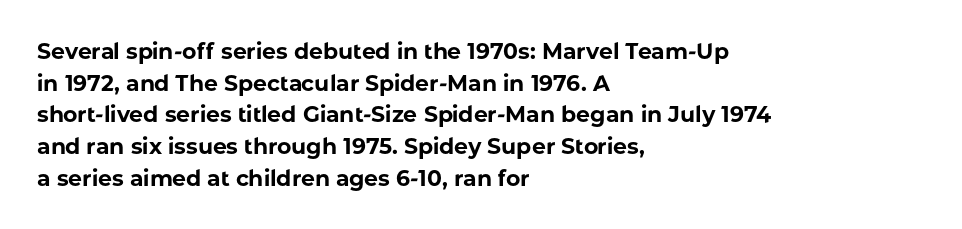
The image shows 22 px bold type, upright; set left-aligned, normal line spacing (1.44x), normal letter spacing, not underlined.
